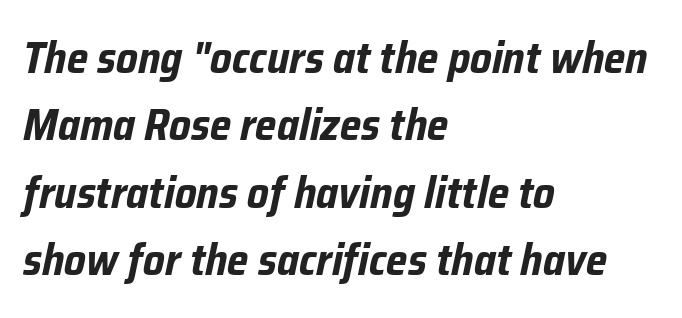
Here the glyphs are tracked normally, forming tight word shapes. This rendering uses left alignment, leaving the right contour irregular. What weight is shown? A full bold with thick strokes. Tall strokes in this sample are angled rather than plumb.
